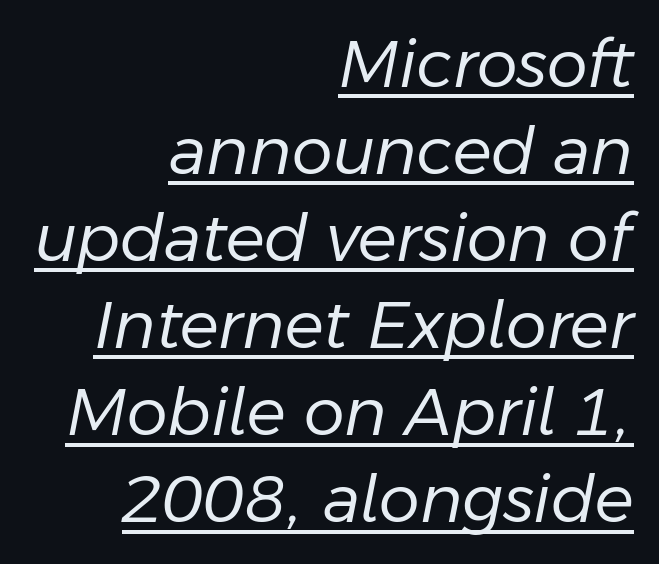
The image shows 65 px regular-weight type, italic (leaning right); set right-aligned, normal line spacing (1.34x), normal letter spacing, underlined; low stroke contrast and a medium x-height.
